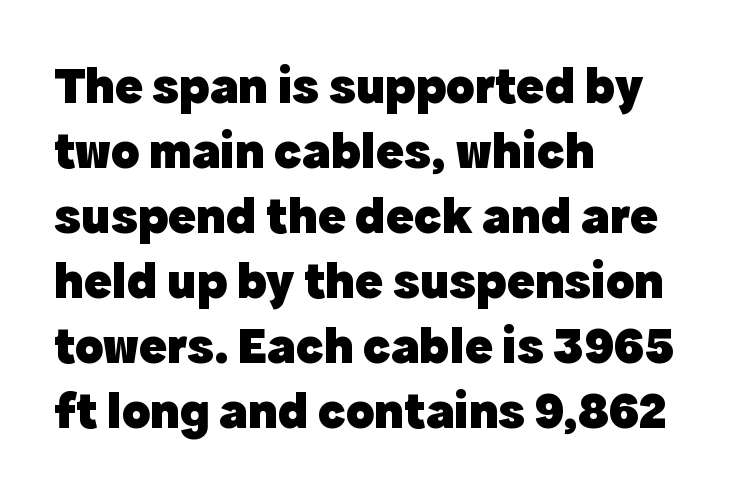
Q: Is the text bold? A: Yes.
Q: Is the text italic (slanted)? A: No, it is upright.
Q: Is the typeface a serif or a sans-serif typeface? A: Sans-serif.
Q: Is the text underlined? A: No.
Q: How is the paragraph aligned? A: Left-aligned.
Q: Is the spacing between letters normal or unusually wide? A: Normal.
Q: Is the spacing between lines tight, normal or loose? A: Normal.
Q: Width (condensed, normal, or wide)? A: Normal.
Q: x-height? A: Medium.
Q: Monospaced? A: No.
